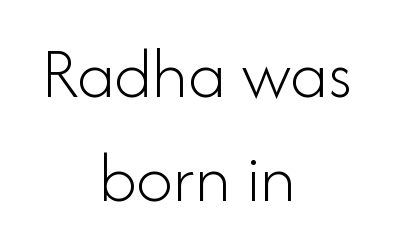
{"serif": "no", "italic": "no", "bold": "no", "weight": "light", "width": "normal", "stroke_contrast": "low", "x_height": "small", "monospaced": "no", "underline": "no", "align": "center", "line_spacing": "normal", "line_spacing_ratio": 1.42, "letter_spacing": "normal", "letter_spacing_em": 0.0, "glyph_px": 73}
